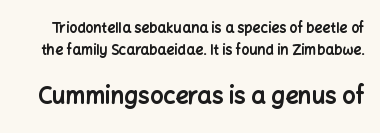
{"italic": "no", "bold": "yes", "underline": "no", "line_spacing": "normal", "line_spacing_ratio": 1.54, "letter_spacing": "normal", "letter_spacing_em": 0.0, "larger_block": "second", "size_ratio": 1.64, "glyph_px": 23}
